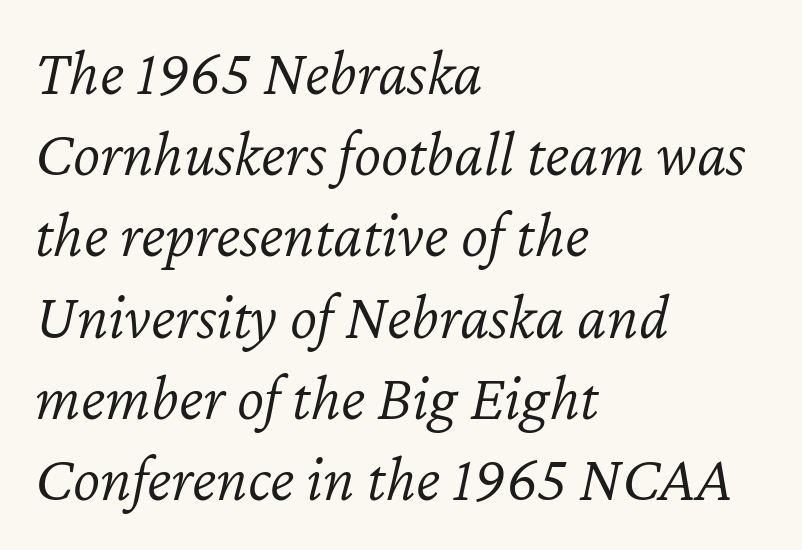
{"italic": "yes", "lean": "right", "slant_degrees": 12, "bold": "no", "weight": "light", "width": "normal", "stroke_contrast": "low", "x_height": "medium", "monospaced": "no", "underline": "no", "align": "left", "line_spacing": "normal", "line_spacing_ratio": 1.25, "letter_spacing": "normal", "letter_spacing_em": 0.0, "glyph_px": 65}
